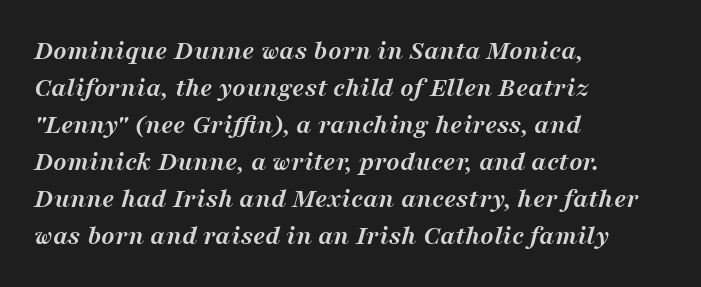
The image shows 28 px semibold serif type, italic (leaning right); set left-aligned, normal line spacing (1.32x), normal letter spacing, not underlined; medium stroke contrast and a medium x-height.
